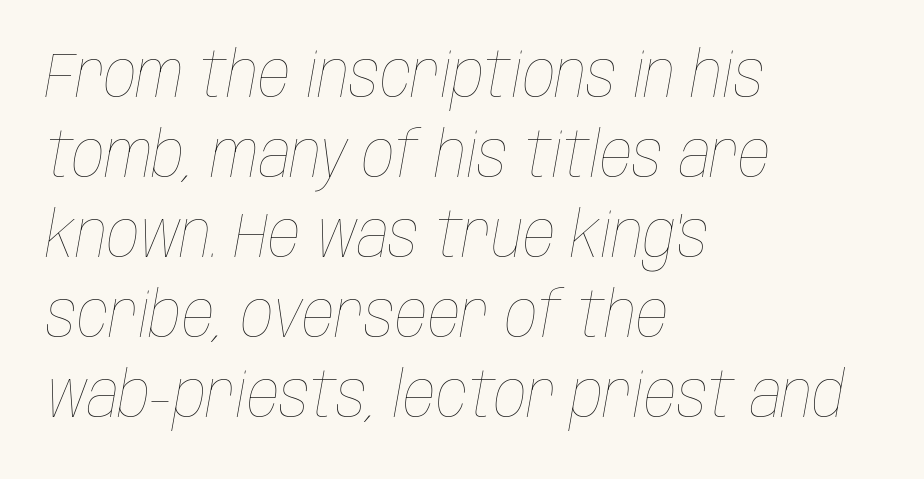
Yep, that's italic — everything's leaning. Does extra space separate the letters? No, they use regular spacing. Note the varied advance widths — an 'i' is clearly narrower than an 'm'. Think standard paragraph weight, or any step lighter than that. The lines sit at an ordinary, default distance from one another.
